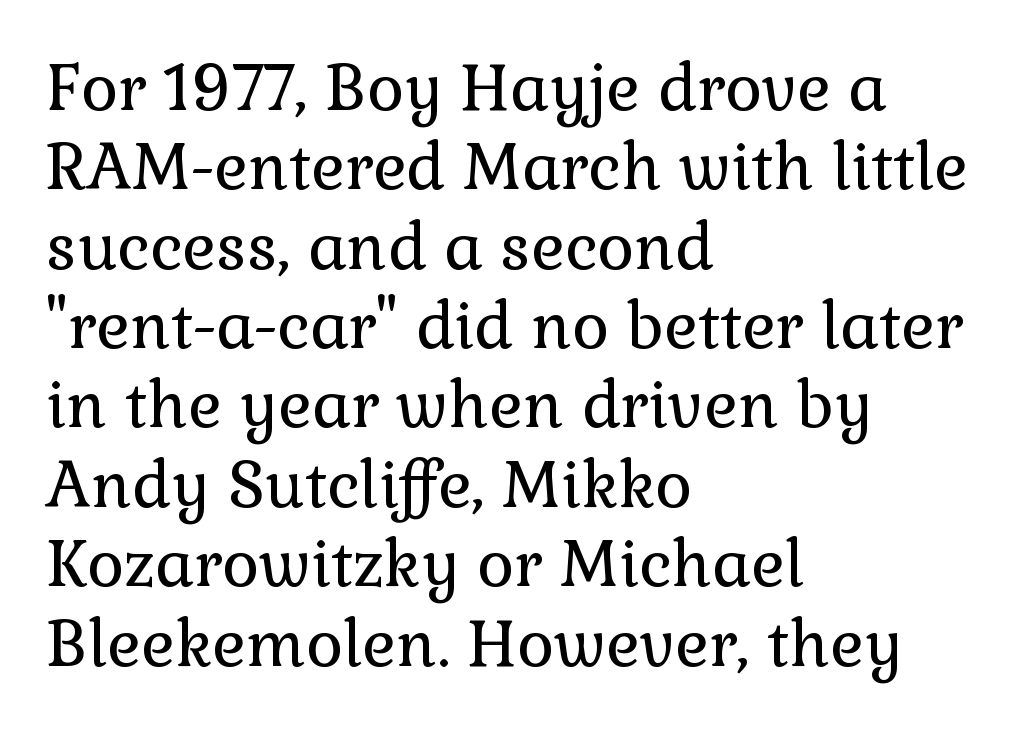
A typesetter would label this face a serif. Quick note: underline off. Every character sits straight up, as roman type does. No heavy texture on the line: the type isn't bold. The horizontal fit of the characters is conventional and even.
